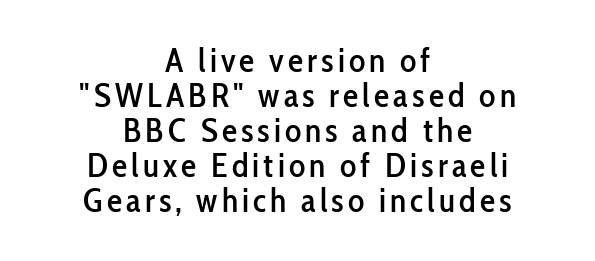
{"serif": "no", "italic": "no", "width": "condensed", "stroke_contrast": "low", "x_height": "medium", "monospaced": "no", "underline": "no", "align": "center", "line_spacing": "tight", "line_spacing_ratio": 1.03, "glyph_px": 34}
